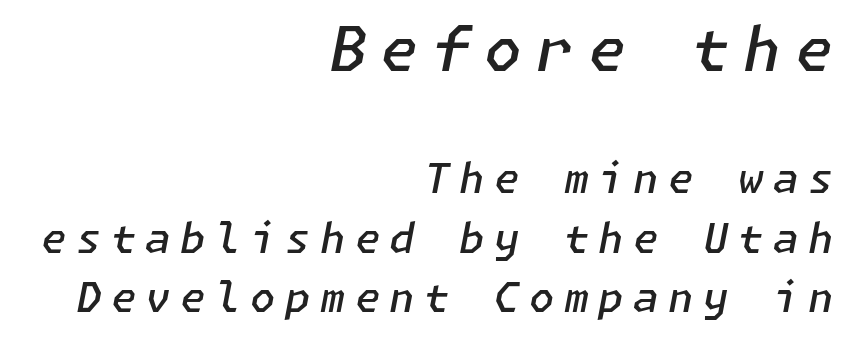
Q: Is the text bold? A: Semi-bold.
Q: Is the text italic (slanted)? A: Yes, it leans right by about 11 degrees.
Q: Is the text underlined? A: No.
Q: How is the paragraph aligned? A: Right-aligned.
Q: Is the spacing between letters normal or unusually wide? A: Unusually wide.
Q: Is the spacing between lines tight, normal or loose? A: Normal.
Q: Which block of text is set in a larger size, the first (top) or the second (bottom)? A: The first (top) one.
Q: Width (condensed, normal, or wide)? A: Normal.
Q: Stroke contrast? A: Low.
Q: x-height? A: Medium.
